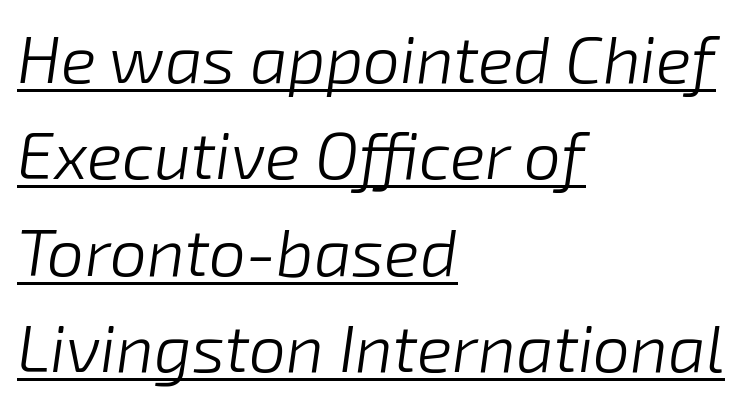
{"italic": "yes", "lean": "right", "slant_degrees": 8, "bold": "no", "weight": "light", "width": "normal", "stroke_contrast": "low", "x_height": "medium", "monospaced": "no", "underline": "yes", "align": "left", "line_spacing": "normal", "line_spacing_ratio": 1.46, "letter_spacing": "normal", "letter_spacing_em": 0.0, "glyph_px": 66}
